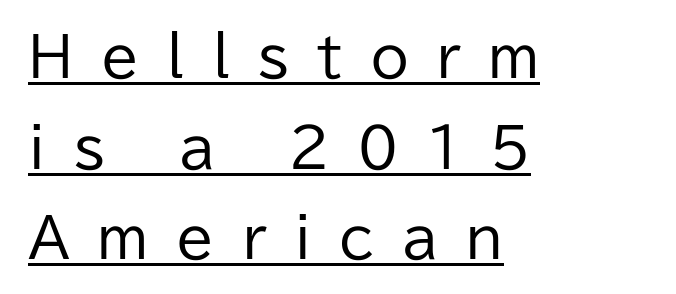
Q: Is the text bold? A: No.
Q: Is the text italic (slanted)? A: No, it is upright.
Q: Is the typeface a serif or a sans-serif typeface? A: Sans-serif.
Q: Is the text underlined? A: Yes.
Q: How is the paragraph aligned? A: Left-aligned.
Q: Is the spacing between letters normal or unusually wide? A: Unusually wide.
Q: Is the spacing between lines tight, normal or loose? A: Normal.
Q: Width (condensed, normal, or wide)? A: Normal.
Q: Stroke contrast? A: Low.
Q: x-height? A: Medium.
Q: Monospaced? A: No.
